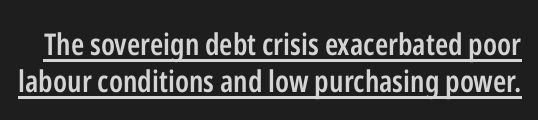
{"serif": "no", "italic": "no", "bold": "semi", "weight": "semibold", "width": "condensed", "stroke_contrast": "low", "x_height": "medium", "monospaced": "no", "underline": "yes", "line_spacing_ratio": 1.23, "letter_spacing": "normal", "letter_spacing_em": 0.0, "glyph_px": 30}
